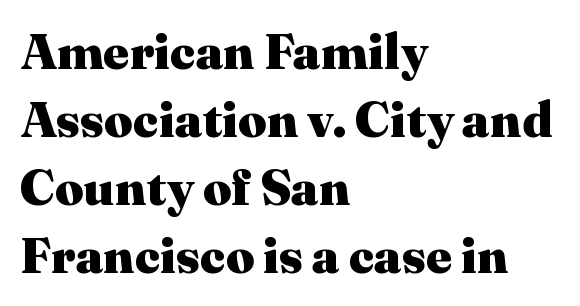
{"serif": "yes", "italic": "no", "bold": "yes", "weight": "heavy", "width": "normal", "stroke_contrast": "medium", "x_height": "medium", "monospaced": "no", "underline": "no", "align": "left", "line_spacing": "normal", "line_spacing_ratio": 1.36, "letter_spacing": "normal", "letter_spacing_em": 0.0, "glyph_px": 50}
